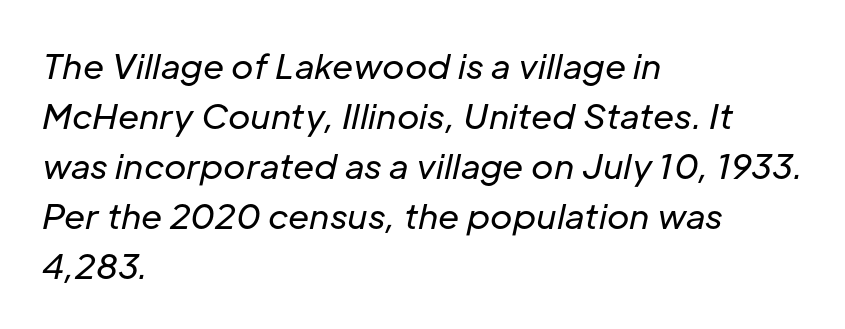
The image shows 34 px regular-weight type, italic (leaning right); set left-aligned, normal line spacing (1.47x), normal letter spacing, not underlined; low stroke contrast and a medium x-height.
